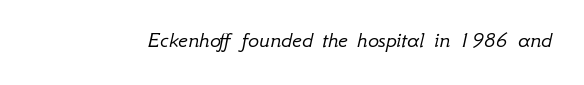
{"italic": "yes", "lean": "right", "slant_degrees": 12, "bold": "no", "underline": "no", "letter_spacing": "normal", "letter_spacing_em": 0.0, "glyph_px": 23}
